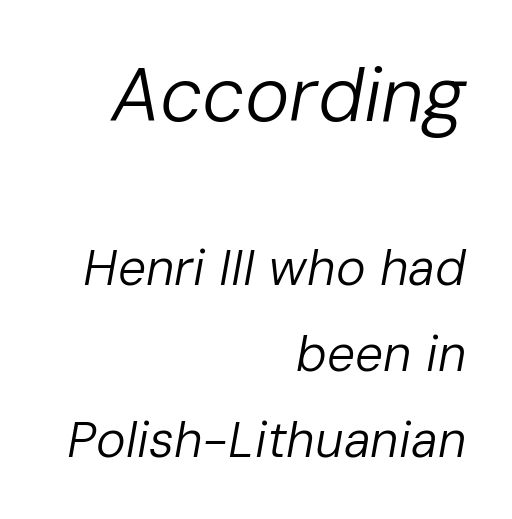
The foot of each line stays bare and open. The face used here has a pronounced slope to its letters. The characters are drawn with everyday or finer stroke widths. There is no visible air inserted between adjacent glyphs. The earlier block is typeset at a bigger size than the later block. The letters advance in unequal steps, a hallmark of proportional type.
